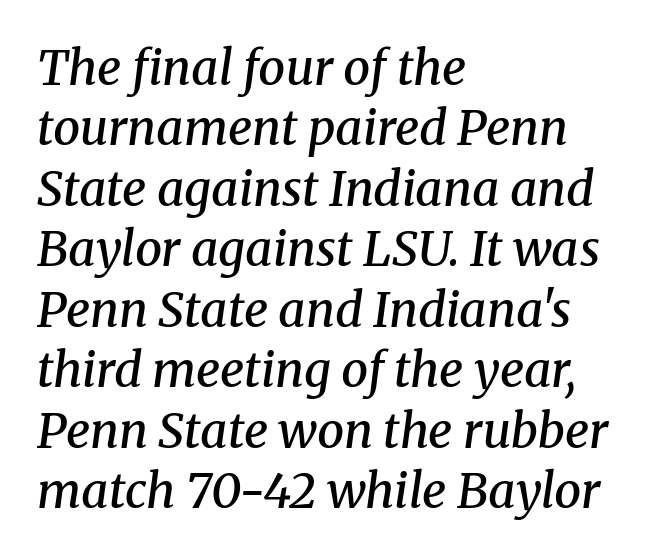
Q: Is the text bold? A: Semi-bold.
Q: Is the text italic (slanted)? A: Yes, it leans right by about 8 degrees.
Q: Is the typeface a serif or a sans-serif typeface? A: Serif.
Q: Is the text underlined? A: No.
Q: How is the paragraph aligned? A: Left-aligned.
Q: Is the spacing between letters normal or unusually wide? A: Normal.
Q: Is the spacing between lines tight, normal or loose? A: Normal.
Q: Width (condensed, normal, or wide)? A: Normal.
Q: Stroke contrast? A: Medium.
Q: x-height? A: Medium.
Q: Monospaced? A: No.
